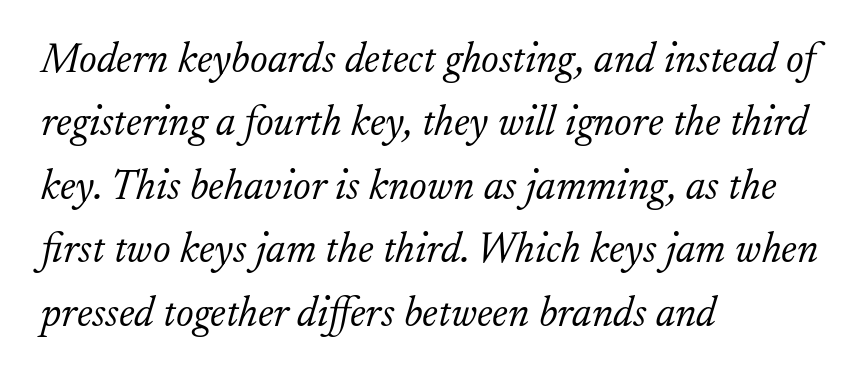
Q: Is the text bold? A: No.
Q: Is the text italic (slanted)? A: Yes, it leans right by about 17 degrees.
Q: Is the typeface a serif or a sans-serif typeface? A: Serif.
Q: Is the text underlined? A: No.
Q: How is the paragraph aligned? A: Left-aligned.
Q: Is the spacing between letters normal or unusually wide? A: Normal.
Q: Is the spacing between lines tight, normal or loose? A: Normal.
Q: Width (condensed, normal, or wide)? A: Normal.
Q: Stroke contrast? A: Low.
Q: x-height? A: Small.
Q: Monospaced? A: No.
